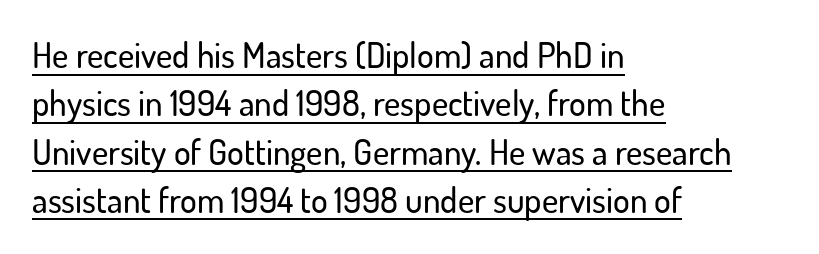
{"serif": "no", "italic": "no", "width": "normal", "stroke_contrast": "low", "x_height": "small", "monospaced": "no", "underline": "yes", "align": "left", "line_spacing": "normal", "line_spacing_ratio": 1.38, "letter_spacing": "normal", "letter_spacing_em": 0.0, "glyph_px": 35}
